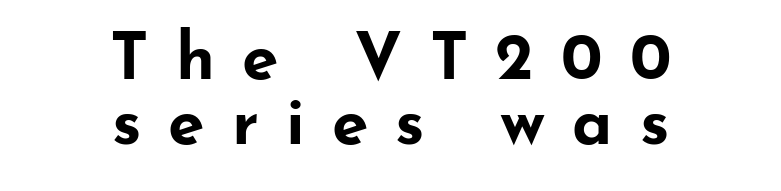
The image shows 66 px bold, wide sans-serif type, upright; set centered, tight line spacing (0.99x), unusually wide letter spacing (+0.41 em), not underlined; low stroke contrast and a small x-height.
